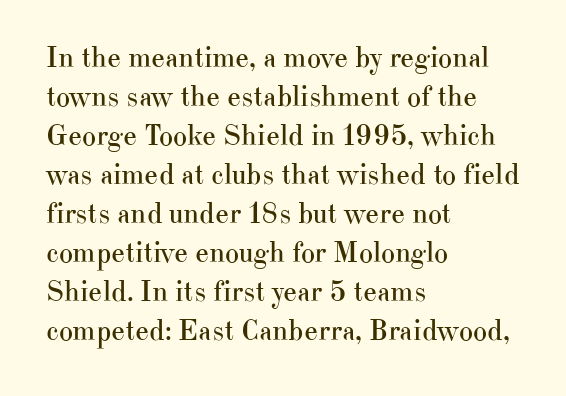
Q: Is the text bold? A: No.
Q: Is the text italic (slanted)? A: No, it is upright.
Q: Is the typeface a serif or a sans-serif typeface? A: Serif.
Q: Is the text underlined? A: No.
Q: How is the paragraph aligned? A: Left-aligned.
Q: Is the spacing between letters normal or unusually wide? A: Normal.
Q: Is the spacing between lines tight, normal or loose? A: Normal.
Q: Width (condensed, normal, or wide)? A: Normal.
Q: Stroke contrast? A: High.
Q: x-height? A: Small.
Q: Monospaced? A: No.
